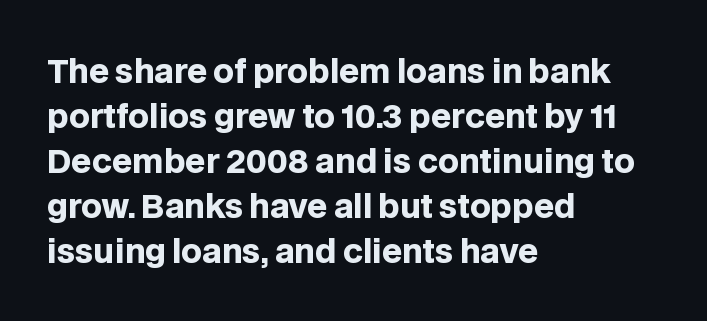
Casual observation: everything's shoved over to the left. Interline gaps are of average width in this sample. The typography opts for an upright posture over an oblique one. Caption: standard tracking, unaltered.
